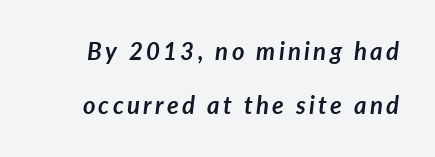
Q: Is the text bold? A: Yes.
Q: Is the text italic (slanted)? A: Yes, it leans right by about 7 degrees.
Q: Is the text underlined? A: No.
Q: Is the spacing between lines tight, normal or loose? A: Loose.
